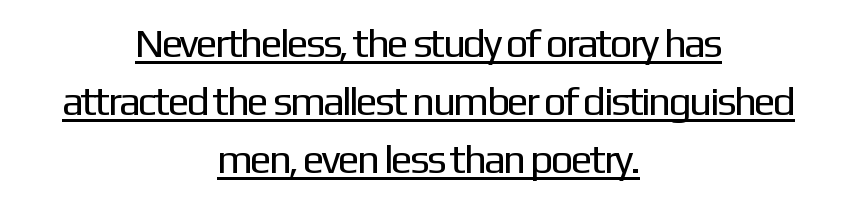
The image shows 41 px regular-weight sans-serif type, upright; set centered, normal line spacing (1.41x), normal letter spacing, underlined; low stroke contrast and a medium x-height.
